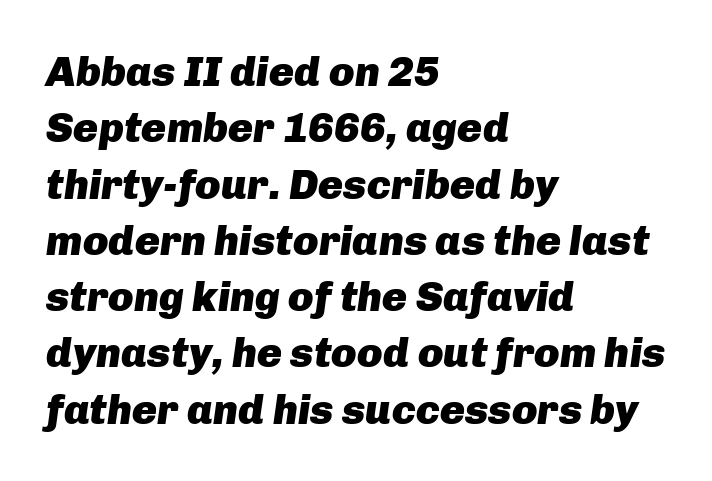
Q: Is the text bold? A: Yes.
Q: Is the text italic (slanted)? A: Yes, it leans right by about 8 degrees.
Q: Is the text underlined? A: No.
Q: How is the paragraph aligned? A: Left-aligned.
Q: Is the spacing between letters normal or unusually wide? A: Normal.
Q: Is the spacing between lines tight, normal or loose? A: Normal.
Q: Width (condensed, normal, or wide)? A: Normal.
Q: Stroke contrast? A: Low.
Q: x-height? A: Medium.
Q: Monospaced? A: No.
